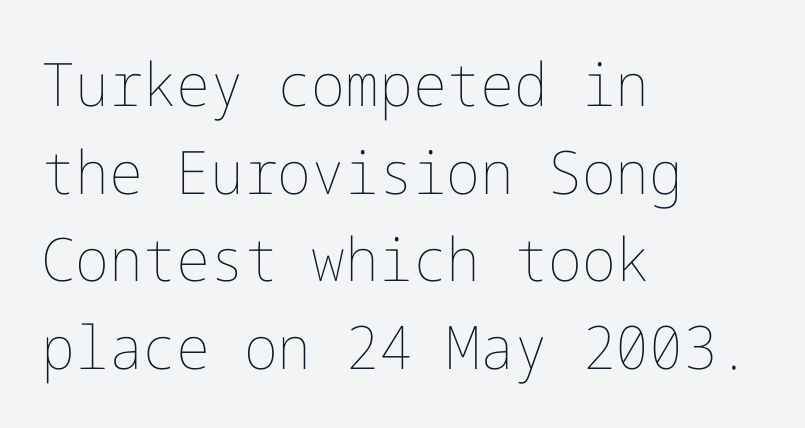
Does the copy run flush right? No — it runs flush left. Decoration check: the copy has no underline. Is the stroke heavy? The answer is a plain regular-or-lighter. How are the letters spaced? Ordinarily, with no added tracking. Baseline-to-baseline distance is the conventional proportion of letter height. Style check: upright.
